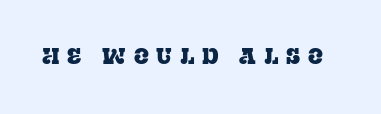
The image shows 22 px text type, upright; set unusually wide letter spacing (+0.36 em), not underlined.
